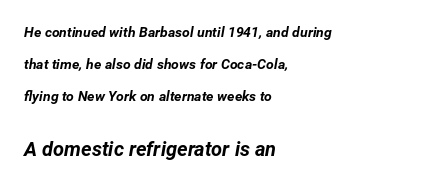
{"italic": "yes", "lean": "right", "slant_degrees": 12, "bold": "yes", "underline": "no", "align": "left", "line_spacing": "loose", "line_spacing_ratio": 2.3, "letter_spacing": "normal", "letter_spacing_em": 0.0, "larger_block": "second", "size_ratio": 1.43, "glyph_px": 20}
